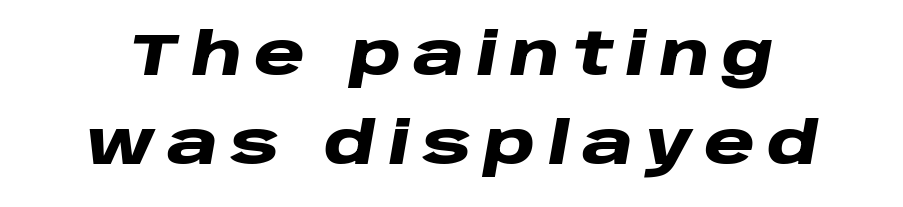
{"italic": "yes", "lean": "right", "slant_degrees": 10, "bold": "yes", "weight": "heavy", "width": "wide", "stroke_contrast": "low", "x_height": "large", "monospaced": "no", "underline": "no", "line_spacing": "normal", "line_spacing_ratio": 1.54, "letter_spacing": "wide", "letter_spacing_em": 0.21, "glyph_px": 58}
